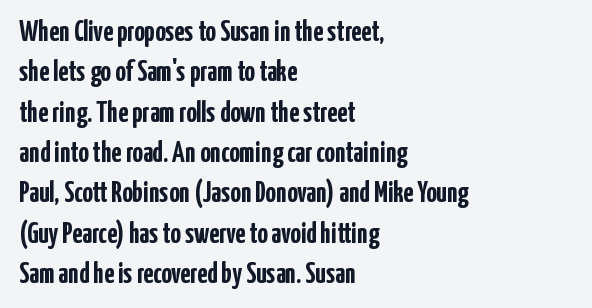
{"serif": "no", "italic": "no", "bold": "yes", "weight": "semibold", "width": "condensed", "stroke_contrast": "low", "x_height": "medium", "monospaced": "no", "underline": "no", "align": "left", "line_spacing": "normal", "line_spacing_ratio": 1.39, "letter_spacing": "normal", "letter_spacing_em": 0.0, "glyph_px": 29}
